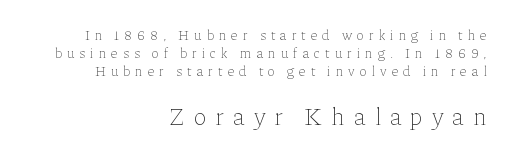
The image shows 25 px text type, upright; set right-aligned, normal line spacing (1.27x), unusually wide letter spacing (+0.35 em), not underlined; the second (bottom) block is 1.79x larger.
